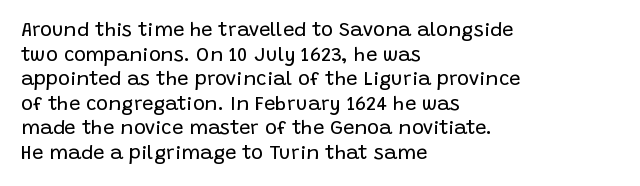
Q: Is the text bold? A: No.
Q: Is the text italic (slanted)? A: No, it is upright.
Q: Is the text underlined? A: No.
Q: How is the paragraph aligned? A: Left-aligned.
Q: Is the spacing between letters normal or unusually wide? A: Normal.
